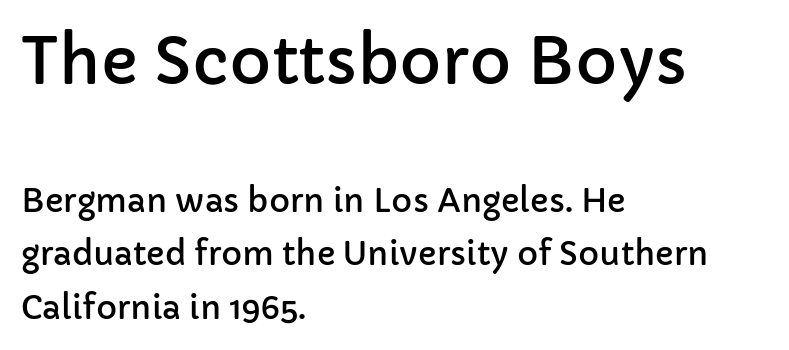
{"serif": "no", "italic": "no", "width": "normal", "stroke_contrast": "low", "x_height": "medium", "monospaced": "no", "underline": "no", "align": "left", "line_spacing": "normal", "line_spacing_ratio": 1.68, "letter_spacing": "normal", "letter_spacing_em": 0.0, "larger_block": "first", "size_ratio": 2.0, "glyph_px": 64}
